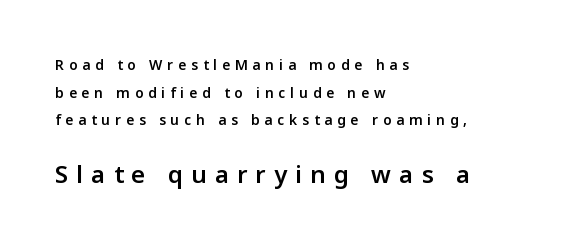
The image shows 24 px text type, upright; set left-aligned, loose line spacing (1.97x), unusually wide letter spacing (+0.34 em), not underlined; the second (bottom) block is 1.71x larger.
